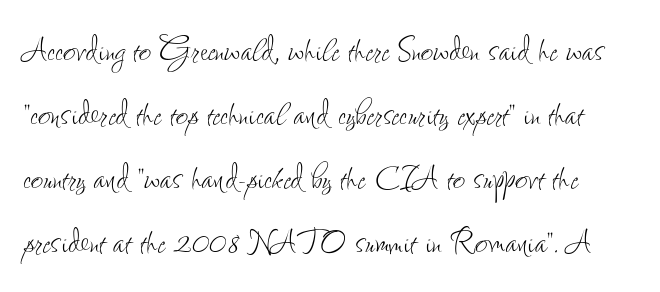
The image shows 43 px thin, condensed type; set normal line spacing (1.49x), normal letter spacing, not underlined; low stroke contrast and a small x-height.
